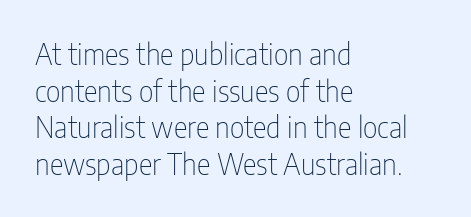
The image shows 29 px thin, condensed sans-serif type, upright; set left-aligned, normal line spacing (1.26x), normal letter spacing, not underlined; low stroke contrast and a medium x-height.
